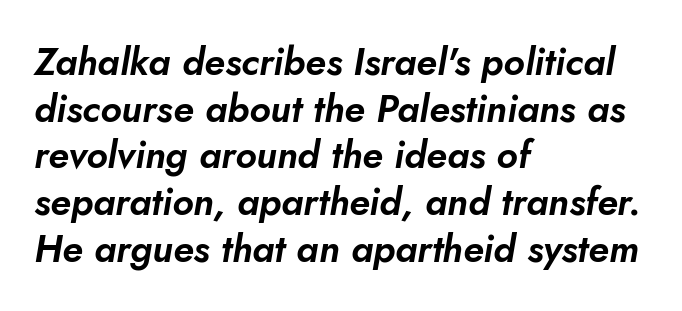
{"italic": "yes", "lean": "right", "slant_degrees": 10, "width": "normal", "stroke_contrast": "low", "x_height": "small", "monospaced": "no", "underline": "no", "align": "left", "line_spacing_ratio": 1.23, "letter_spacing": "normal", "letter_spacing_em": 0.0, "glyph_px": 38}
